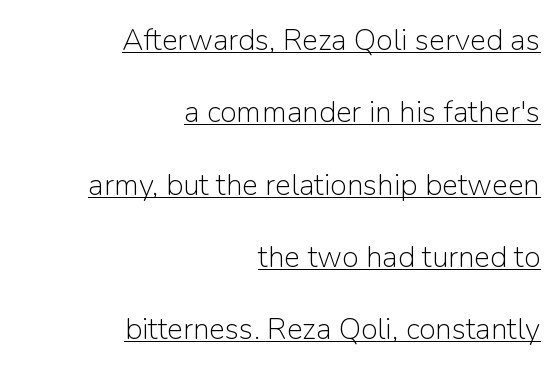
The image shows 30 px light sans-serif type, upright; set right-aligned, loose line spacing (2.41x), normal letter spacing, underlined; low stroke contrast and a medium x-height.
